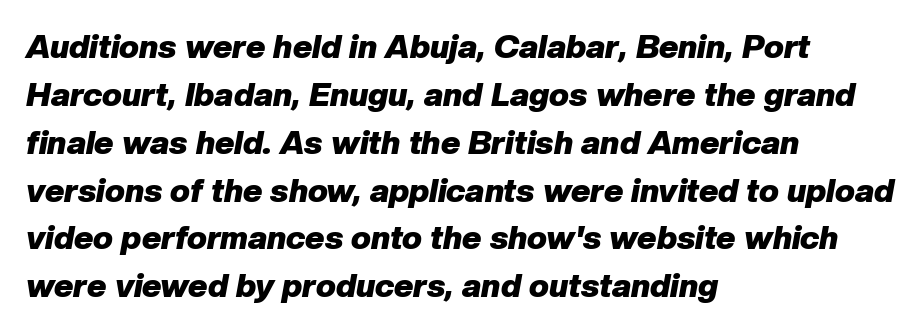
Q: Is the text bold? A: Yes.
Q: Is the text italic (slanted)? A: Yes, it leans right by about 10 degrees.
Q: Is the text underlined? A: No.
Q: How is the paragraph aligned? A: Left-aligned.
Q: Is the spacing between letters normal or unusually wide? A: Normal.
Q: Is the spacing between lines tight, normal or loose? A: Normal.
Q: Width (condensed, normal, or wide)? A: Normal.
Q: Stroke contrast? A: Low.
Q: x-height? A: Medium.
Q: Monospaced? A: No.
